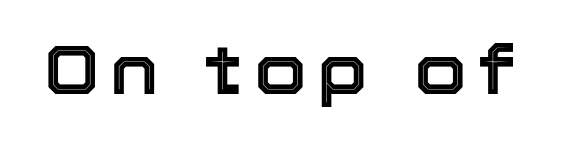
Has an underline been added? It has not. When letters stand straight like this, we call the style roman or upright. Varying glyph widths throughout — classic text-font behaviour.
